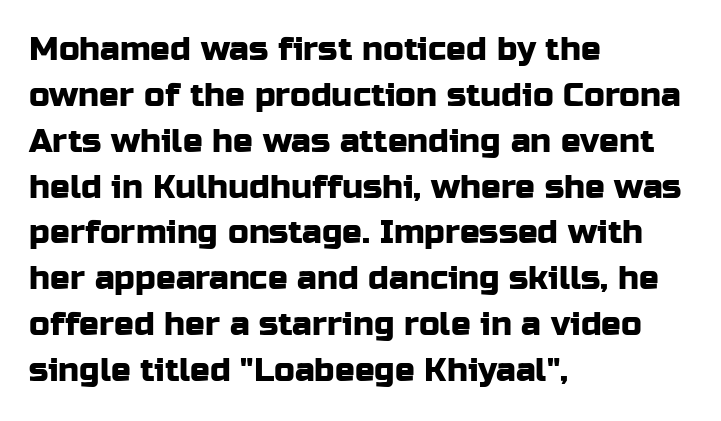
Q: Is the text italic (slanted)? A: No, it is upright.
Q: Is the typeface a serif or a sans-serif typeface? A: Sans-serif.
Q: Is the text underlined? A: No.
Q: How is the paragraph aligned? A: Left-aligned.
Q: Is the spacing between letters normal or unusually wide? A: Normal.
Q: Is the spacing between lines tight, normal or loose? A: Normal.
Q: Width (condensed, normal, or wide)? A: Normal.
Q: Stroke contrast? A: Low.
Q: x-height? A: Medium.
Q: Monospaced? A: No.
